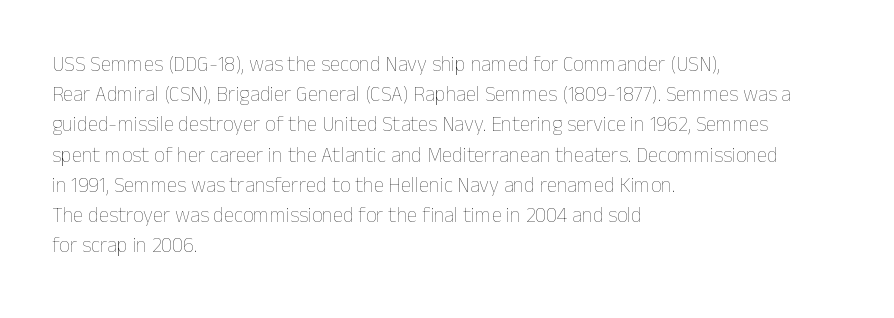
The image shows 21 px text type, upright; set left-aligned, normal line spacing (1.44x), normal letter spacing, not underlined.
